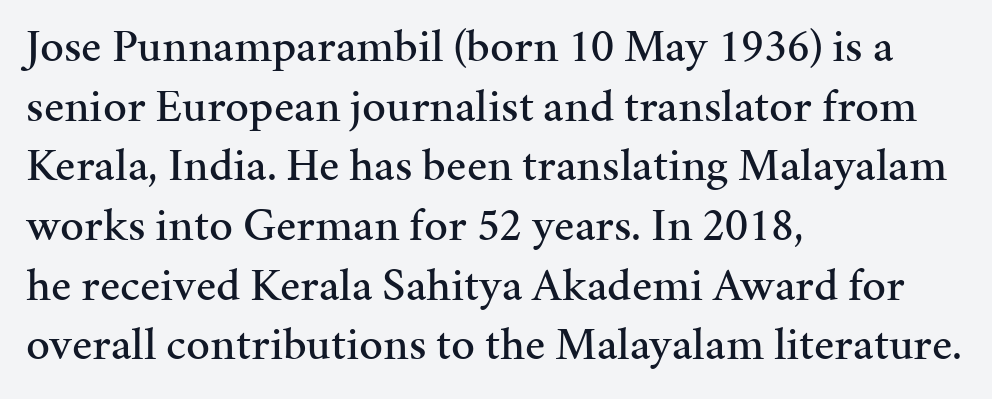
Q: Is the text italic (slanted)? A: No, it is upright.
Q: Is the typeface a serif or a sans-serif typeface? A: Serif.
Q: Is the text underlined? A: No.
Q: How is the paragraph aligned? A: Left-aligned.
Q: Is the spacing between letters normal or unusually wide? A: Normal.
Q: Is the spacing between lines tight, normal or loose? A: Normal.
Q: Width (condensed, normal, or wide)? A: Normal.
Q: Stroke contrast? A: Medium.
Q: x-height? A: Medium.
Q: Monospaced? A: No.
